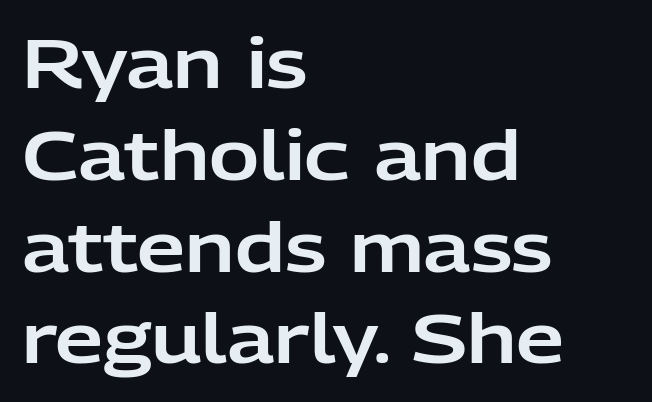
{"serif": "no", "italic": "no", "width": "normal", "stroke_contrast": "low", "x_height": "medium", "monospaced": "no", "underline": "no", "align": "left", "line_spacing": "normal", "line_spacing_ratio": 1.35, "letter_spacing": "normal", "letter_spacing_em": 0.0, "glyph_px": 68}
